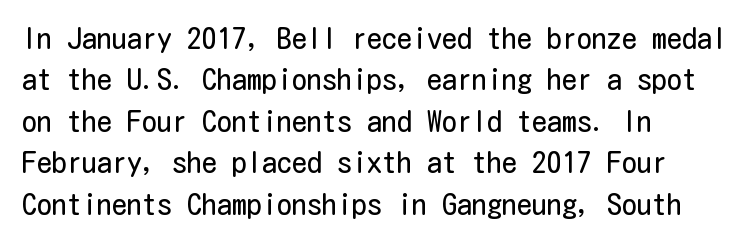
Q: Is the text bold? A: No.
Q: Is the text italic (slanted)? A: No, it is upright.
Q: Is the typeface a serif or a sans-serif typeface? A: Sans-serif.
Q: Is the text underlined? A: No.
Q: How is the paragraph aligned? A: Left-aligned.
Q: Is the spacing between letters normal or unusually wide? A: Normal.
Q: Is the spacing between lines tight, normal or loose? A: Normal.
Q: Width (condensed, normal, or wide)? A: Condensed.
Q: Stroke contrast? A: Low.
Q: x-height? A: Medium.
